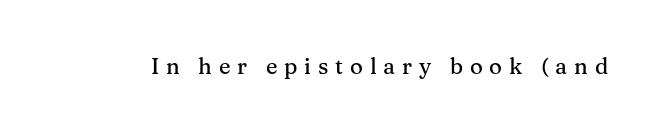
Q: Is the text italic (slanted)? A: No, it is upright.
Q: Is the text underlined? A: No.
Q: Is the spacing between letters normal or unusually wide? A: Unusually wide.
